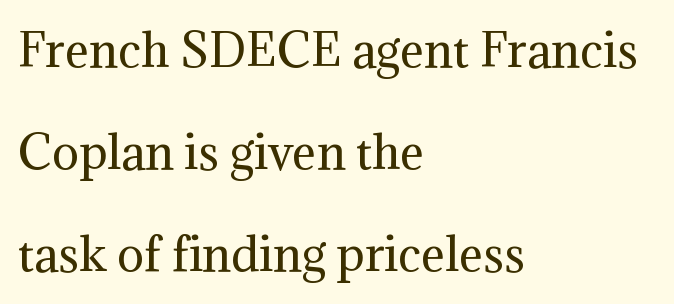
Q: Is the text bold? A: No.
Q: Is the text italic (slanted)? A: No, it is upright.
Q: Is the typeface a serif or a sans-serif typeface? A: Serif.
Q: Is the text underlined? A: No.
Q: How is the paragraph aligned? A: Left-aligned.
Q: Is the spacing between letters normal or unusually wide? A: Normal.
Q: Is the spacing between lines tight, normal or loose? A: Loose.
Q: Width (condensed, normal, or wide)? A: Normal.
Q: Stroke contrast? A: Medium.
Q: x-height? A: Medium.
Q: Monospaced? A: No.
